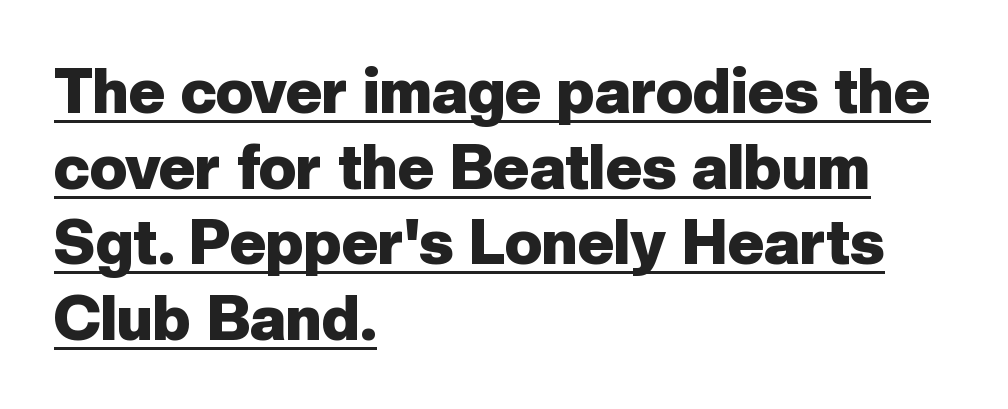
The paragraph shown leans on its left margin. Pretty heavy lettering here — definitely bold. Vertical strokes here are truly vertical. The designer went with a sans here, leaving each stem footless. Think of a printed novel: that variable character pitch is what you see here.
